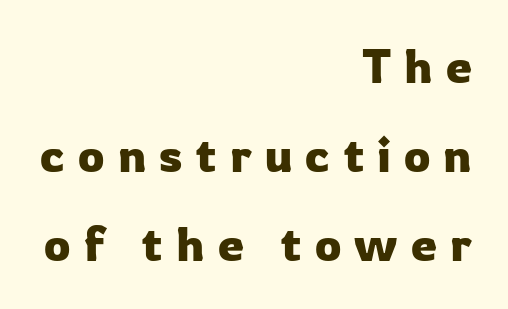
Each line ends at the same right margin while the left side varies. No feet cap the strokes, marking this as sans-serif type. A typesetter would call this proportional, since set widths differ per character. Caption: expanded tracking, letters set apart. Vertical strokes here are truly vertical.
